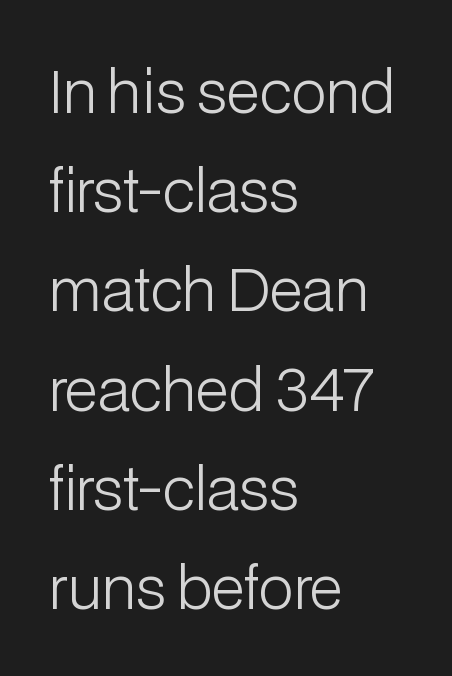
Q: Is the text bold? A: No.
Q: Is the text italic (slanted)? A: No, it is upright.
Q: Is the typeface a serif or a sans-serif typeface? A: Sans-serif.
Q: Is the text underlined? A: No.
Q: How is the paragraph aligned? A: Left-aligned.
Q: Is the spacing between letters normal or unusually wide? A: Normal.
Q: Width (condensed, normal, or wide)? A: Normal.
Q: Stroke contrast? A: Low.
Q: x-height? A: Medium.
Q: Monospaced? A: No.
